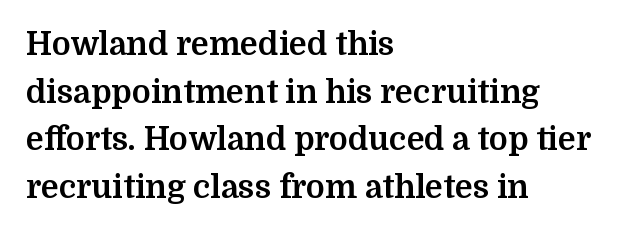
Q: Is the text bold? A: Yes.
Q: Is the text italic (slanted)? A: No, it is upright.
Q: Is the typeface a serif or a sans-serif typeface? A: Serif.
Q: Is the text underlined? A: No.
Q: How is the paragraph aligned? A: Left-aligned.
Q: Is the spacing between letters normal or unusually wide? A: Normal.
Q: Is the spacing between lines tight, normal or loose? A: Normal.
Q: Width (condensed, normal, or wide)? A: Normal.
Q: Stroke contrast? A: Medium.
Q: x-height? A: Medium.
Q: Monospaced? A: No.
